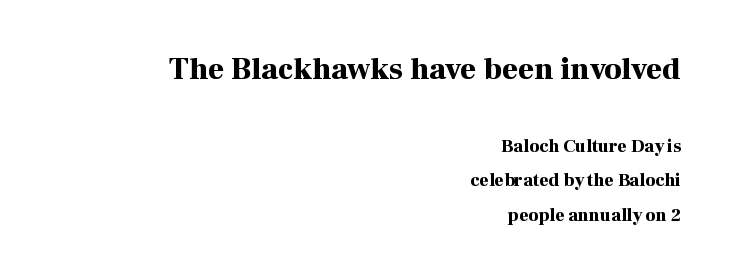
Q: Is the text bold? A: Yes.
Q: Is the text italic (slanted)? A: No, it is upright.
Q: Is the typeface a serif or a sans-serif typeface? A: Serif.
Q: Is the text underlined? A: No.
Q: How is the paragraph aligned? A: Right-aligned.
Q: Is the spacing between letters normal or unusually wide? A: Normal.
Q: Is the spacing between lines tight, normal or loose? A: Loose.
Q: Which block of text is set in a larger size, the first (top) or the second (bottom)? A: The first (top) one.
Q: Width (condensed, normal, or wide)? A: Normal.
Q: Stroke contrast? A: High.
Q: x-height? A: Medium.
Q: Monospaced? A: No.
